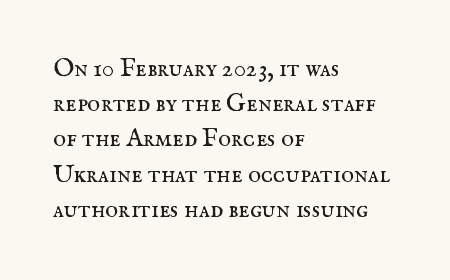
Weight: not bold — regular or lighter. Summary of vertical rhythm: regular, with standard interline spacing. Italic? Not at all — the glyphs are vertical. Words appear dense and cohesive because spacing is normal. Glance below the letters and you will spot only blank space.
